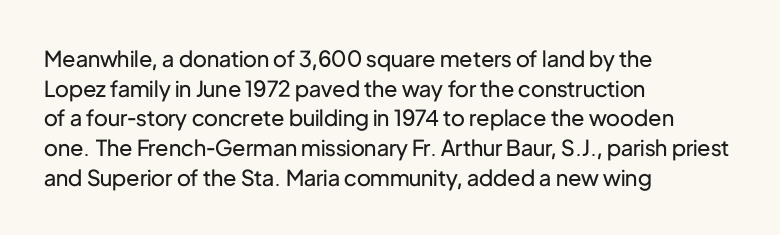
The image shows 22 px text type, upright; set left-aligned, normal line spacing (1.35x), normal letter spacing, not underlined.
